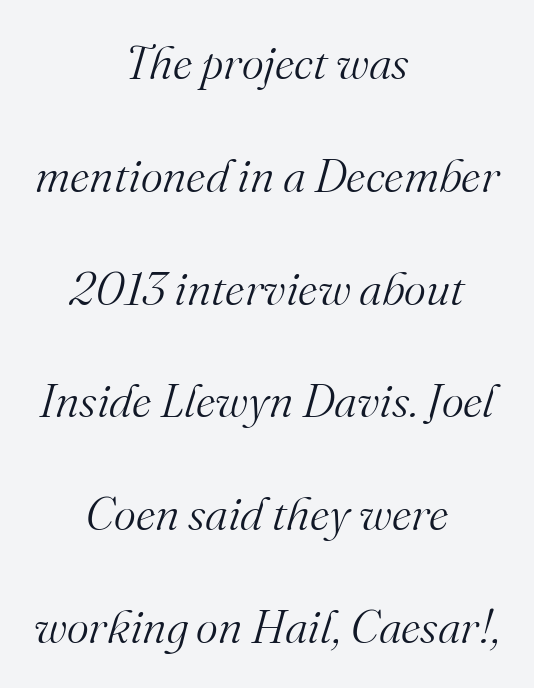
The image shows 47 px light serif type, italic (leaning right); set centered, loose line spacing (2.4x), normal letter spacing, not underlined; medium stroke contrast and a small x-height.
